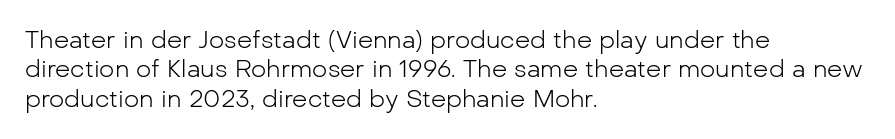
Notice how the stems are strictly vertical — no italics here. Standard letterfit; no display-style spreading of the glyphs. The space beneath each line is pristine and unruled. Counters stay open thanks to moderate or lighter strokes. A classic flush-left, rag-right setting is used for this passage.
